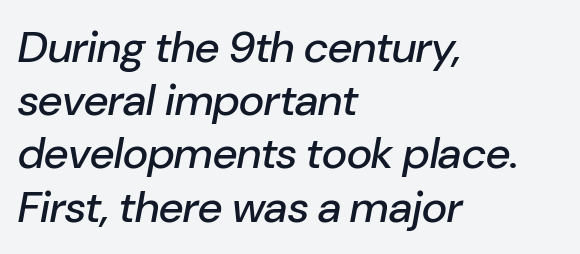
Q: Is the text italic (slanted)? A: Yes, it leans right by about 10 degrees.
Q: Is the text underlined? A: No.
Q: How is the paragraph aligned? A: Left-aligned.
Q: Is the spacing between letters normal or unusually wide? A: Normal.
Q: Width (condensed, normal, or wide)? A: Normal.
Q: Stroke contrast? A: Low.
Q: x-height? A: Medium.
Q: Monospaced? A: No.
